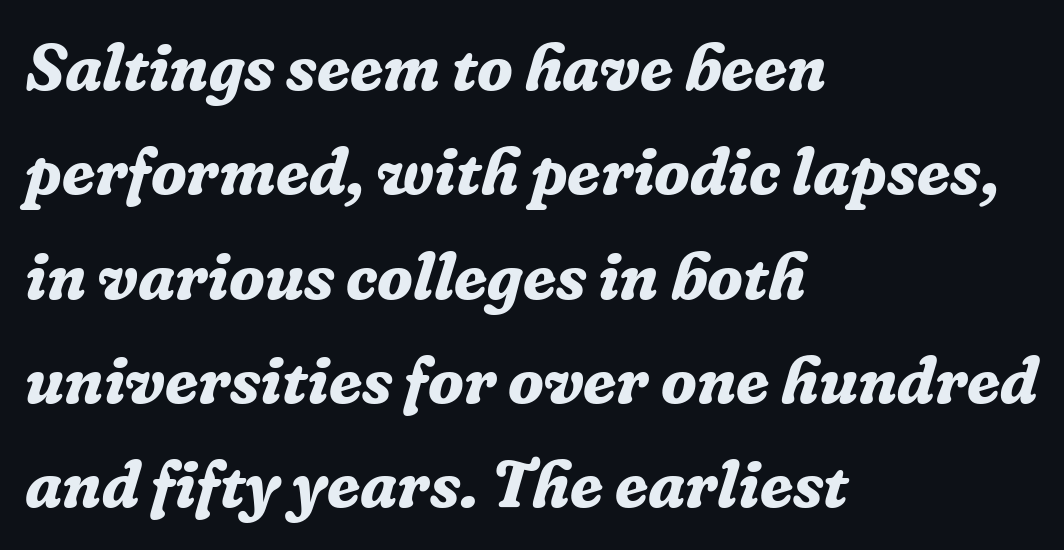
The text block is weighted toward the left margin, trailing off unevenly rightward. The lines sit at an ordinary, default distance from one another. In terms of weight, the rendering is a true, heavy bold. Note: serifs present on the glyphs. Descenders hang freely into open space. Slanted lettering throughout.
